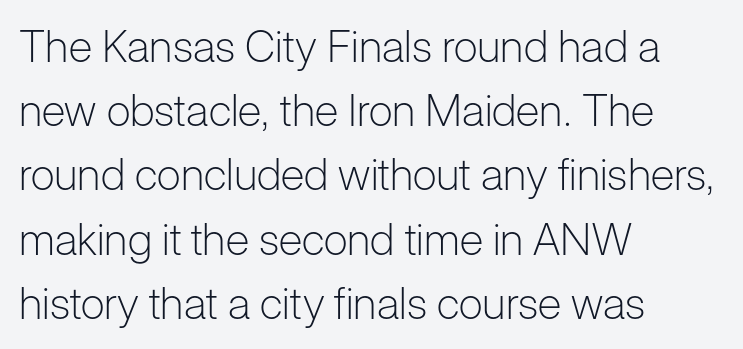
Q: Is the text bold? A: No.
Q: Is the text italic (slanted)? A: No, it is upright.
Q: Is the typeface a serif or a sans-serif typeface? A: Sans-serif.
Q: Is the text underlined? A: No.
Q: How is the paragraph aligned? A: Left-aligned.
Q: Is the spacing between letters normal or unusually wide? A: Normal.
Q: Is the spacing between lines tight, normal or loose? A: Normal.
Q: Width (condensed, normal, or wide)? A: Normal.
Q: Stroke contrast? A: Low.
Q: x-height? A: Medium.
Q: Monospaced? A: No.
